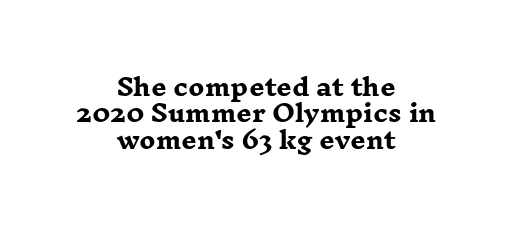
Lines of text with bare space underneath. Vertically, the passage feels compressed, each row crowding the next. Neither beginnings nor endings align; midpoints do. Students, this is bold: see how much ink each stroke carries. You can tell it's not italic because the verticals are truly vertical. In terms of letterspacing, this is plain default setting.
